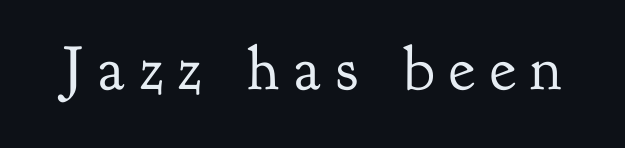
The image shows 63 px regular-weight serif type, upright; set unusually wide letter spacing (+0.24 em), not underlined; low stroke contrast and a small x-height.
